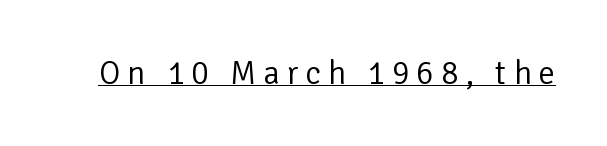
The characters display no serif detailing; their extremities are plain. Each line of the rendering has a horizontal stroke beneath the glyphs. Think standard paragraph weight, or any step lighter than that. Character widths vary here, with narrow letters taking less room than wide ones. Short note: letters widely spaced. Nope, not italic — everything's standing straight.
